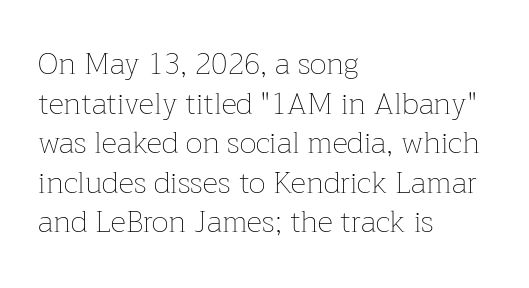
Is the stroke heavy? The answer is a plain regular-or-lighter. The glyphs are unaccompanied by any horizontal stroke below them. The rendering uses natural spacing where letterforms have individual widths. Is the letter spacing exaggerated? No — it looks like the ordinary default. The designer left line spacing at the default.
